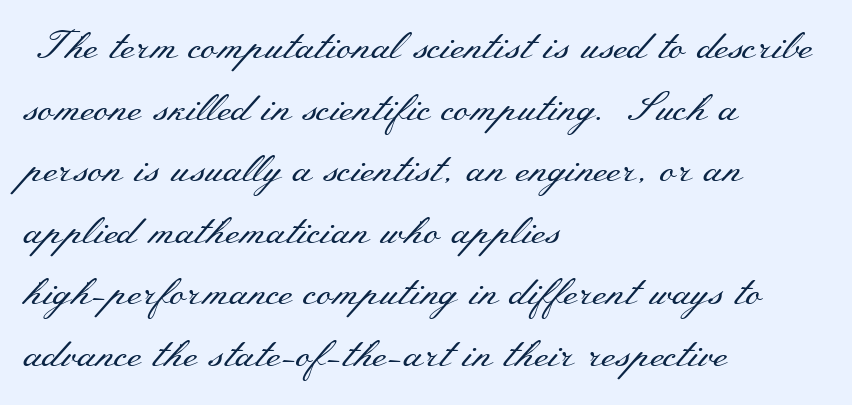
Tracking here is standard; glyphs follow each other at the usual distance. The rendering uses a moderate line-height, typical for paragraphs. Where is the straight margin? On the left. Stroke thickness stays within the range of a standard reading face or lighter. A typesetter would call this proportional, since set widths differ per character.
